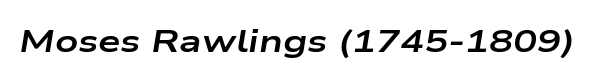
Q: Is the text bold? A: Yes.
Q: Is the text italic (slanted)? A: Yes, it leans right by about 9 degrees.
Q: Is the text underlined? A: No.
Q: Is the spacing between letters normal or unusually wide? A: Normal.
Q: Width (condensed, normal, or wide)? A: Wide.
Q: Stroke contrast? A: Low.
Q: x-height? A: Medium.
Q: Monospaced? A: No.
